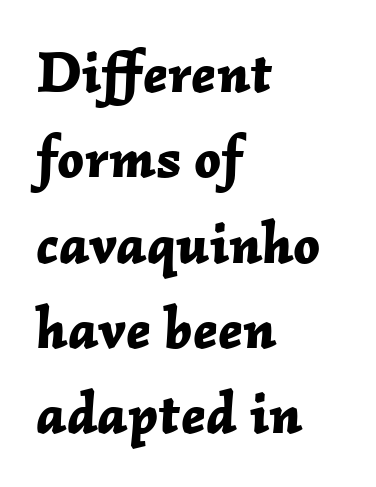
{"italic": "yes", "lean": "right", "slant_degrees": 2, "bold": "yes", "weight": "bold", "width": "normal", "stroke_contrast": "low", "x_height": "medium", "monospaced": "no", "underline": "no", "align": "left", "line_spacing": "normal", "line_spacing_ratio": 1.47, "letter_spacing": "normal", "letter_spacing_em": 0.0, "glyph_px": 58}
